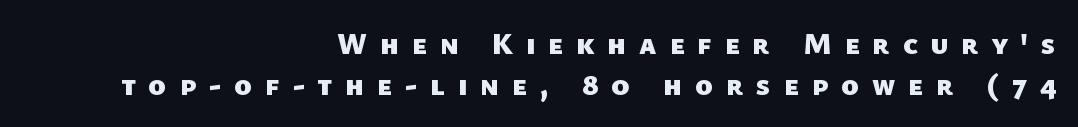
{"serif": "no", "bold": "yes", "weight": "heavy", "width": "normal", "stroke_contrast": "low", "x_height": "medium", "monospaced": "no", "underline": "no", "align": "right", "line_spacing": "normal", "line_spacing_ratio": 1.38, "letter_spacing": "wide", "letter_spacing_em": 0.43, "glyph_px": 30}
